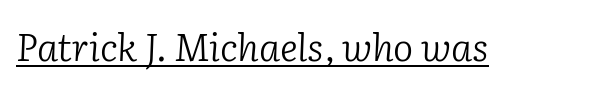
{"serif": "yes", "italic": "yes", "lean": "right", "slant_degrees": 2, "bold": "no", "weight": "light", "width": "normal", "stroke_contrast": "low", "x_height": "medium", "monospaced": "no", "underline": "yes", "letter_spacing": "normal", "letter_spacing_em": 0.0, "glyph_px": 38}
